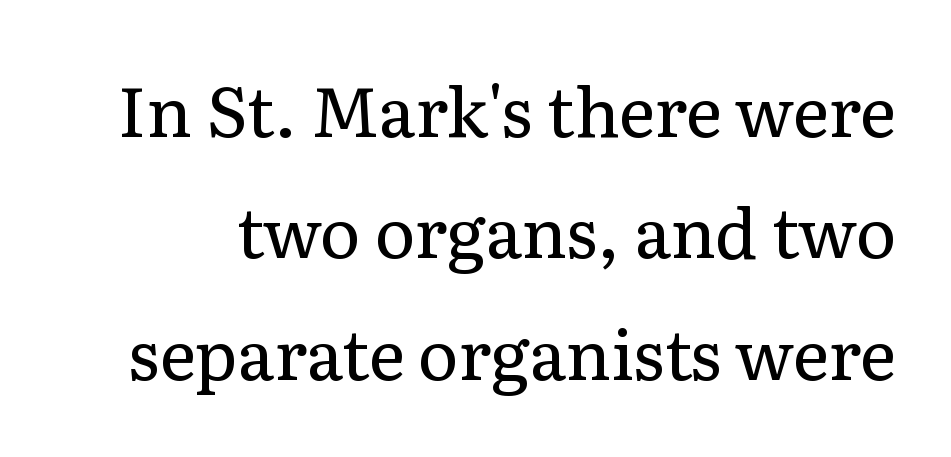
The image shows 69 px regular-weight serif type, upright; set line spacing 1.76x, normal letter spacing, not underlined; low stroke contrast and a medium x-height.
